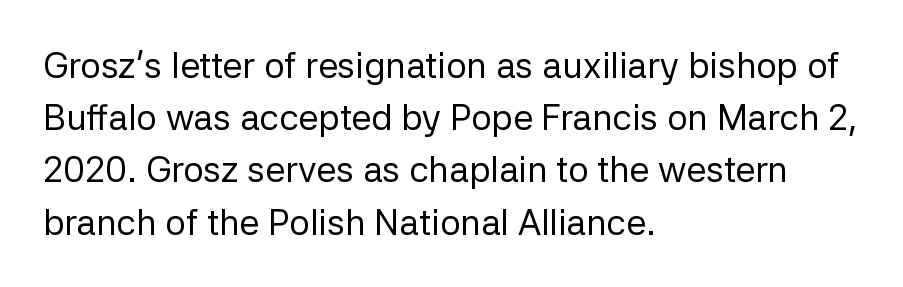
Descenders are the only things crossing below the line. A normal amount of white space separates one row of letters from the next. Ascenders rise straight up at ninety degrees. The compositor pushed each line to the left boundary. Stems here are at most as thick as an everyday book face.
